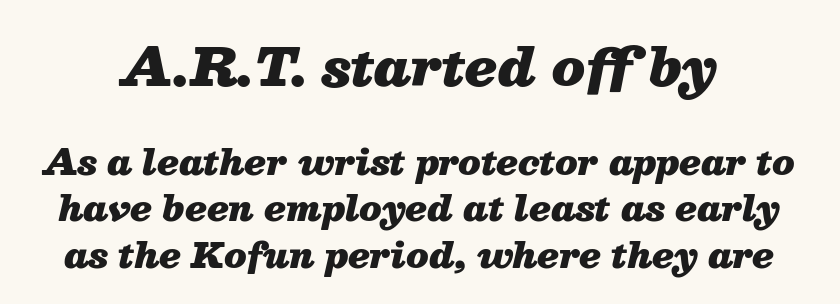
{"italic": "yes", "lean": "right", "slant_degrees": 13, "bold": "yes", "weight": "heavy", "width": "normal", "stroke_contrast": "medium", "x_height": "medium", "monospaced": "no", "underline": "no", "line_spacing": "normal", "line_spacing_ratio": 1.32, "letter_spacing": "normal", "letter_spacing_em": 0.0, "larger_block": "first", "size_ratio": 1.49, "glyph_px": 52}
